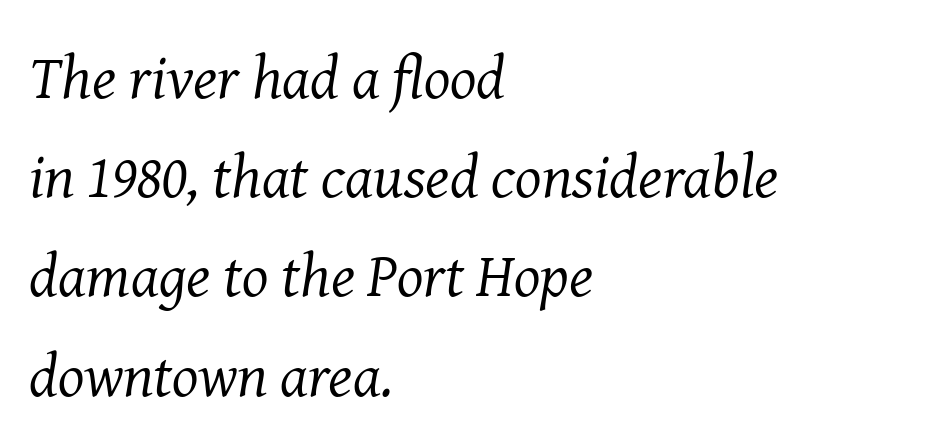
Do the characters align in a grid? No, the font is proportional. Decoration check: the copy has no underline. Regarding leading, the lines here are spaced in the standard way. The text carries the slant typical of an italic or oblique font.
